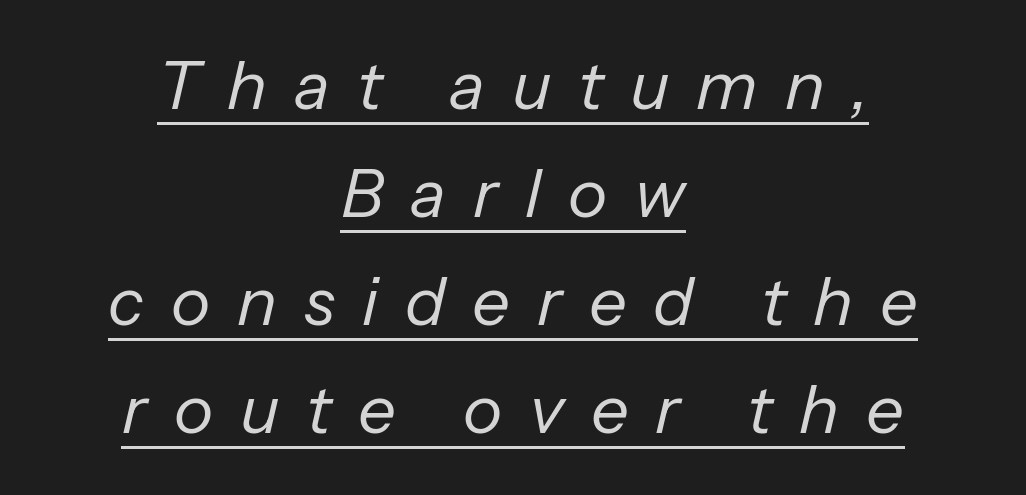
The image shows 67 px regular-weight type, italic (leaning right); set centered, normal line spacing (1.61x), unusually wide letter spacing (+0.4 em), underlined; low stroke contrast and a medium x-height.
